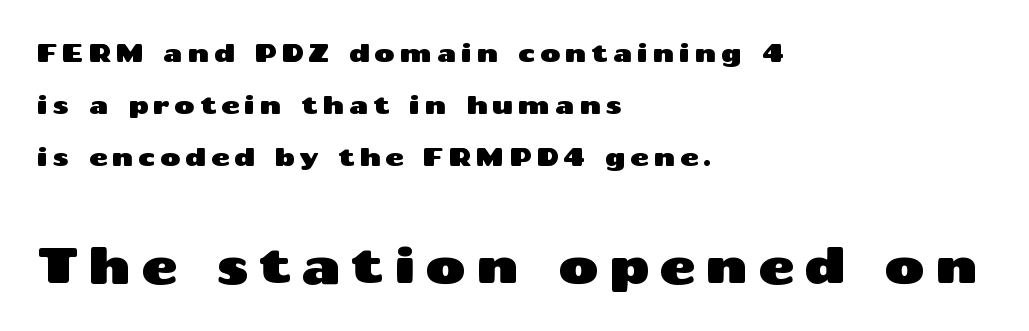
The image shows 50 px wide sans-serif type, upright; set left-aligned, loose line spacing (2.08x), not underlined; the second (bottom) block is 2.0x larger; medium stroke contrast and a medium x-height.
